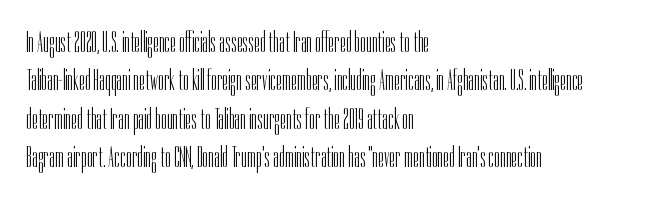
The image shows 30 px light, condensed sans-serif type, upright; set left-aligned, normal line spacing (1.28x), normal letter spacing, not underlined; low stroke contrast and a medium x-height.
